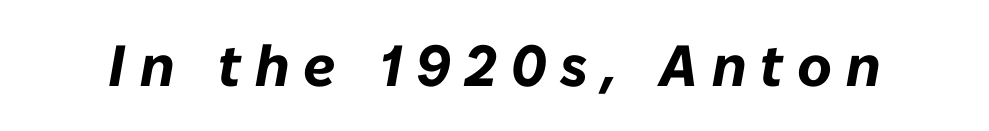
Beneath every word, the page is bare. Does extra space separate the letters? Yes, quite a lot of it. In terms of weight, the rendering is a true, heavy bold. The typography opts for an oblique posture over an upright one.
